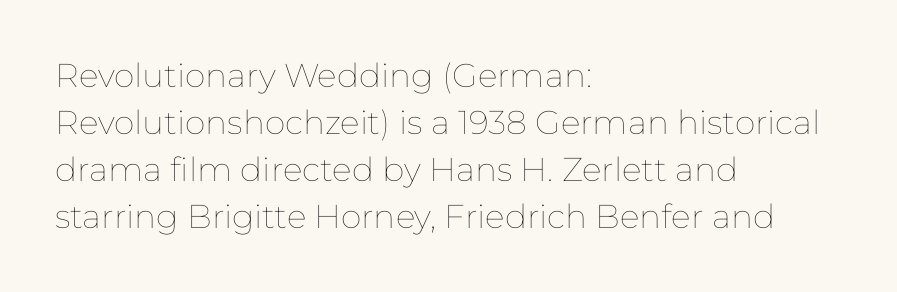
{"italic": "no", "bold": "no", "weight": "thin", "width": "normal", "stroke_contrast": "low", "x_height": "medium", "monospaced": "no", "underline": "no", "align": "left", "line_spacing": "normal", "line_spacing_ratio": 1.42, "letter_spacing": "normal", "letter_spacing_em": 0.0, "glyph_px": 33}
